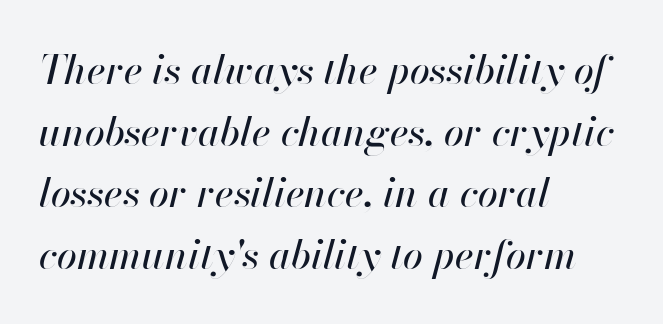
Q: Is the text italic (slanted)? A: Yes, it leans right by about 13 degrees.
Q: Is the text underlined? A: No.
Q: How is the paragraph aligned? A: Left-aligned.
Q: Is the spacing between letters normal or unusually wide? A: Normal.
Q: Is the spacing between lines tight, normal or loose? A: Normal.
Q: Width (condensed, normal, or wide)? A: Normal.
Q: Stroke contrast? A: High.
Q: x-height? A: Small.
Q: Monospaced? A: No.
